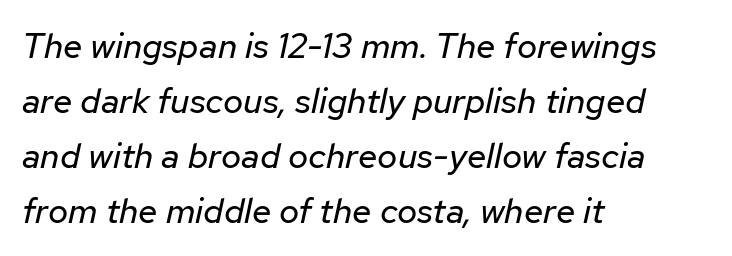
Compared with a typical body face, this is equally light or lighter still. These lines were composed using italics. The ragged edge is on the right, which tells us the setting is flush left. Letter spacing: default.
